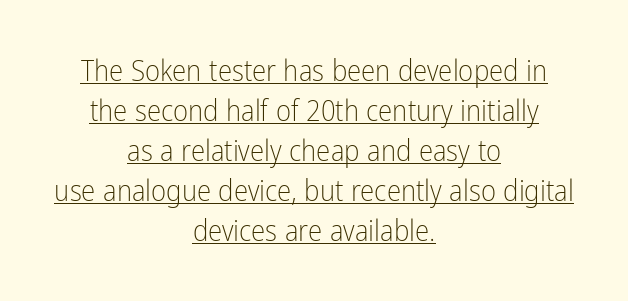
Q: Is the text bold? A: No.
Q: Is the text italic (slanted)? A: No, it is upright.
Q: Is the typeface a serif or a sans-serif typeface? A: Sans-serif.
Q: Is the text underlined? A: Yes.
Q: How is the paragraph aligned? A: Centered.
Q: Is the spacing between letters normal or unusually wide? A: Normal.
Q: Is the spacing between lines tight, normal or loose? A: Normal.
Q: Width (condensed, normal, or wide)? A: Condensed.
Q: Stroke contrast? A: Low.
Q: x-height? A: Medium.
Q: Monospaced? A: No.
